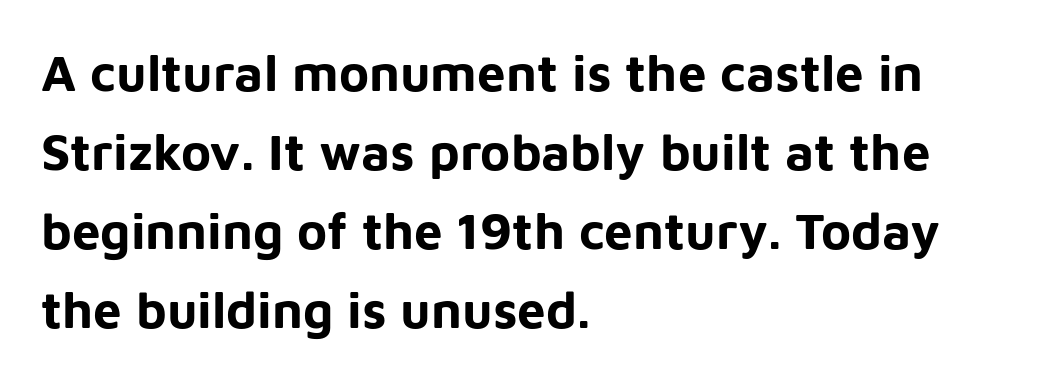
The image shows 51 px bold sans-serif type, upright; set left-aligned, normal line spacing (1.55x), normal letter spacing, not underlined; low stroke contrast and a medium x-height.
